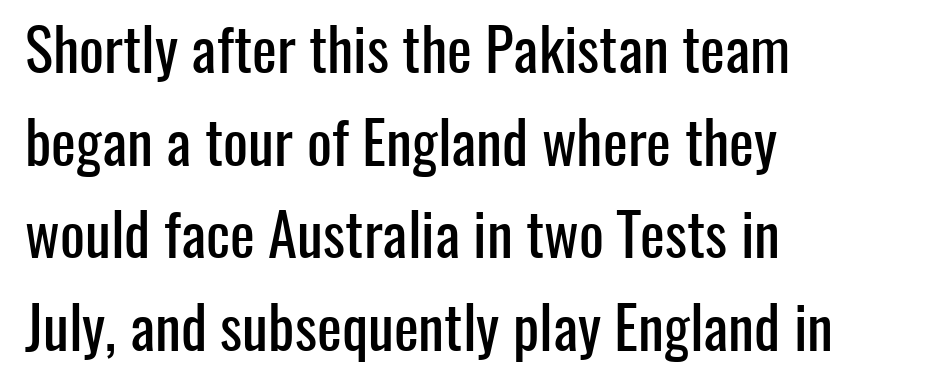
The image shows 59 px condensed sans-serif type, upright; set left-aligned, normal line spacing (1.57x), normal letter spacing, not underlined; low stroke contrast and a medium x-height.
